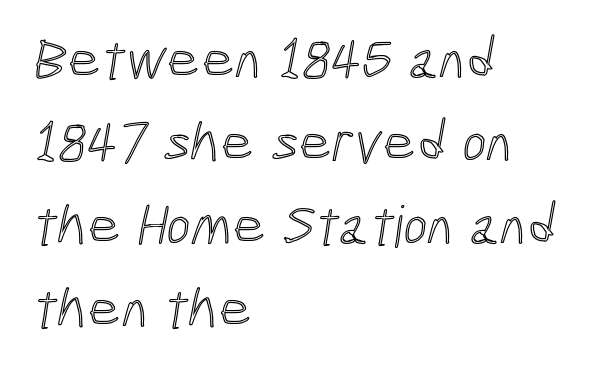
Observe the ordinary spacing: letters are neighbours, not strangers. The passage shown is not underscored anywhere. Is the block centered? No — it sits flush against the left margin. This sample keeps an unexceptional amount of space between lines. The letters advance in unequal steps, a hallmark of proportional type.
